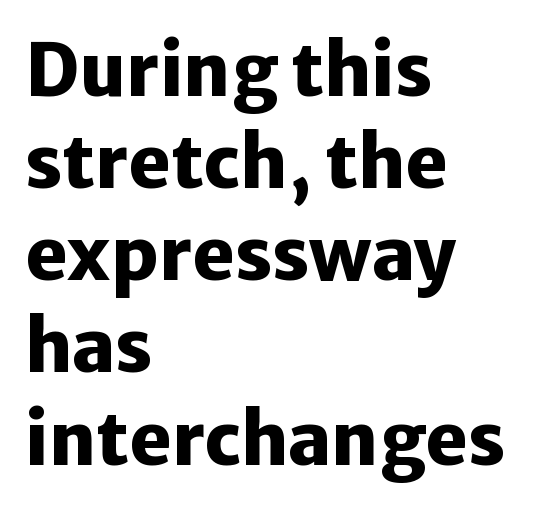
Q: Is the text bold? A: Yes.
Q: Is the text italic (slanted)? A: No, it is upright.
Q: Is the typeface a serif or a sans-serif typeface? A: Sans-serif.
Q: Is the text underlined? A: No.
Q: How is the paragraph aligned? A: Left-aligned.
Q: Is the spacing between letters normal or unusually wide? A: Normal.
Q: Is the spacing between lines tight, normal or loose? A: Normal.
Q: Width (condensed, normal, or wide)? A: Normal.
Q: Stroke contrast? A: Low.
Q: x-height? A: Medium.
Q: Monospaced? A: No.
